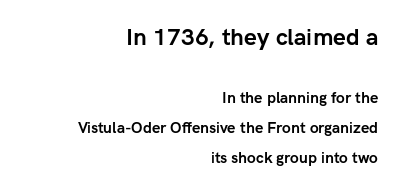
{"italic": "no", "bold": "yes", "underline": "no", "align": "right", "line_spacing": "loose", "line_spacing_ratio": 2.01, "letter_spacing": "normal", "letter_spacing_em": 0.0, "larger_block": "first", "size_ratio": 1.53, "glyph_px": 23}
